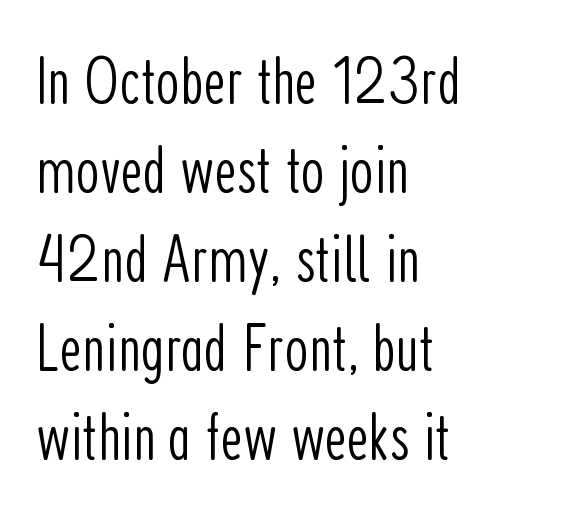
Do the letters lean? They stand straight. Left-aligned paragraph, ragged on the right. Clear beneath every line of the passage. Each new line begins a customary step beneath the previous one.
